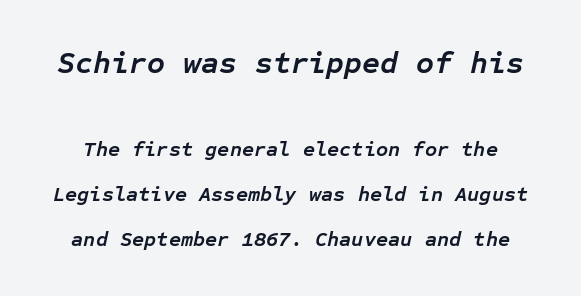
{"italic": "yes", "lean": "right", "slant_degrees": 12, "bold": "yes", "weight": "semibold", "width": "normal", "stroke_contrast": "low", "x_height": "medium", "monospaced": "yes", "underline": "no", "line_spacing": "loose", "line_spacing_ratio": 2.16, "letter_spacing": "normal", "letter_spacing_em": 0.0, "larger_block": "first", "size_ratio": 1.48, "glyph_px": 31}
